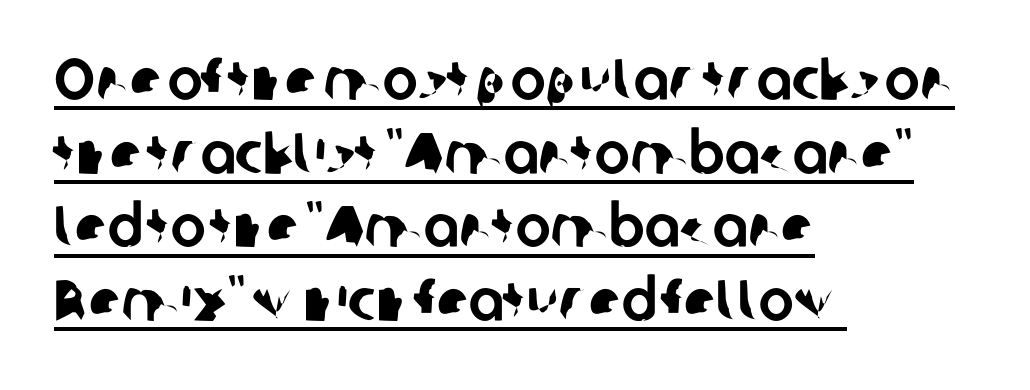
{"serif": "no", "width": "normal", "stroke_contrast": "low", "x_height": "medium", "monospaced": "no", "underline": "yes", "align": "left", "line_spacing": "normal", "line_spacing_ratio": 1.25, "letter_spacing": "normal", "letter_spacing_em": 0.0, "glyph_px": 59}
